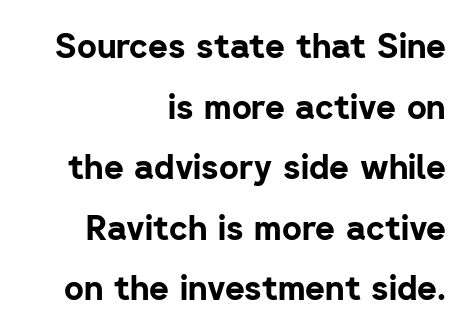
The image shows 34 px bold sans-serif type, upright; set right-aligned, line spacing 1.78x, normal letter spacing, not underlined; low stroke contrast and a medium x-height.
